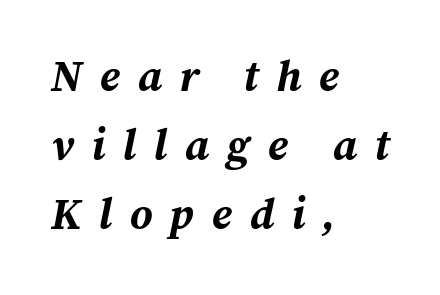
{"italic": "yes", "lean": "right", "slant_degrees": 12, "bold": "yes", "weight": "bold", "width": "normal", "stroke_contrast": "medium", "x_height": "medium", "monospaced": "no", "underline": "no", "align": "left", "line_spacing": "normal", "line_spacing_ratio": 1.6, "letter_spacing": "wide", "letter_spacing_em": 0.41, "glyph_px": 43}
